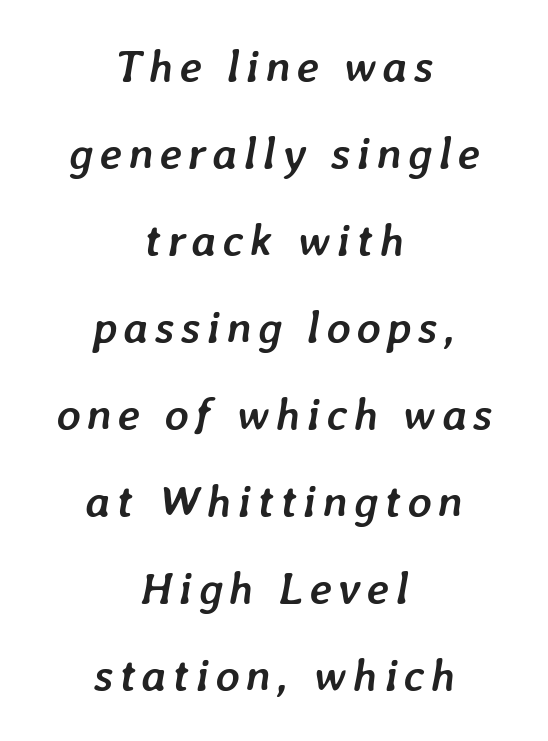
{"italic": "yes", "lean": "right", "slant_degrees": 7, "bold": "yes", "weight": "semibold", "width": "normal", "stroke_contrast": "low", "x_height": "medium", "monospaced": "no", "underline": "no", "align": "center", "line_spacing_ratio": 1.89, "glyph_px": 46}
